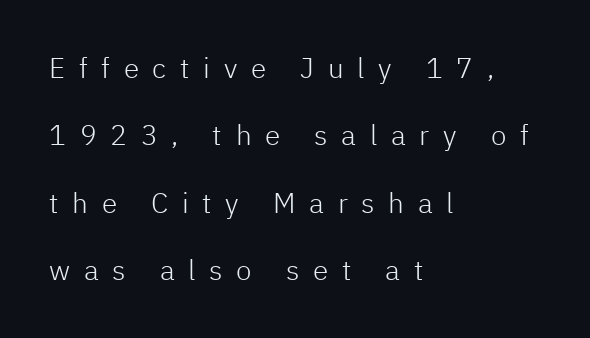
The image shows 28 px light sans-serif type, upright; set left-aligned, loose line spacing (2.41x), unusually wide letter spacing (+0.49 em), not underlined; low stroke contrast and a medium x-height.
